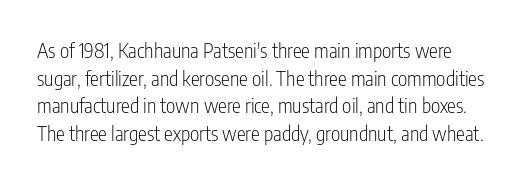
The lettering stays uniformly vertical, giving the passage a roman look. Leading: standard. What stands out about the letter spacing? Nothing — it is the standard amount. Clear beneath every line of the passage. The font sits on the lighter half of the weight spectrum, regular included.
